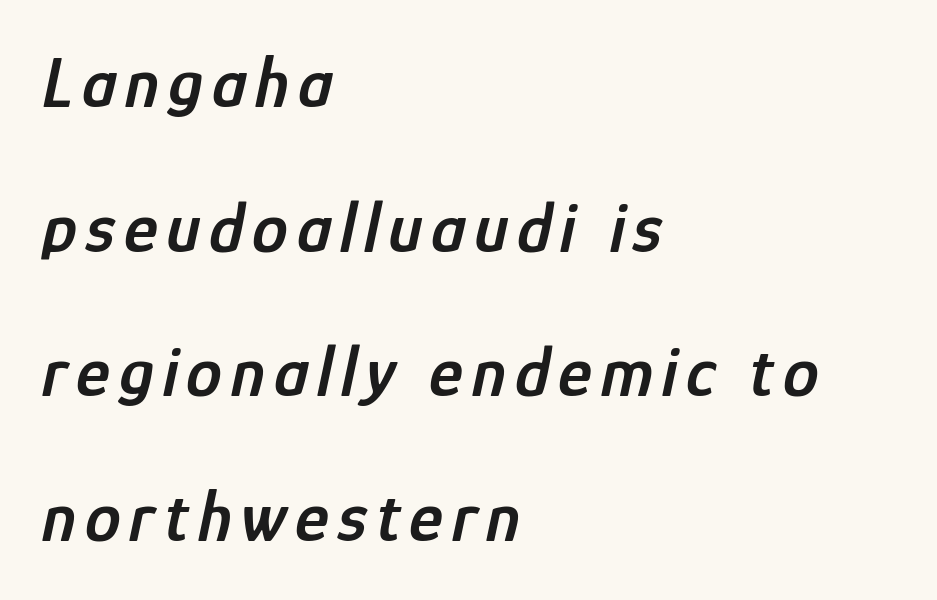
{"italic": "yes", "lean": "right", "slant_degrees": 12, "bold": "semi", "weight": "semibold", "width": "condensed", "stroke_contrast": "low", "x_height": "medium", "monospaced": "no", "underline": "no", "align": "left", "line_spacing": "loose", "line_spacing_ratio": 2.01, "glyph_px": 72}
